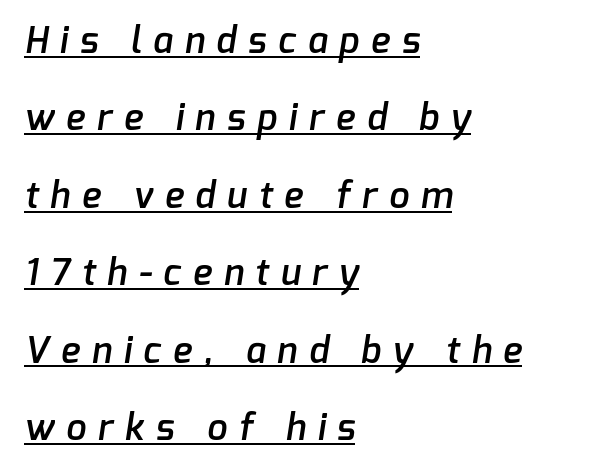
The image shows 36 px semibold sans-serif type; set left-aligned, loose line spacing (2.15x), unusually wide letter spacing (+0.33 em), underlined; low stroke contrast and a medium x-height.
